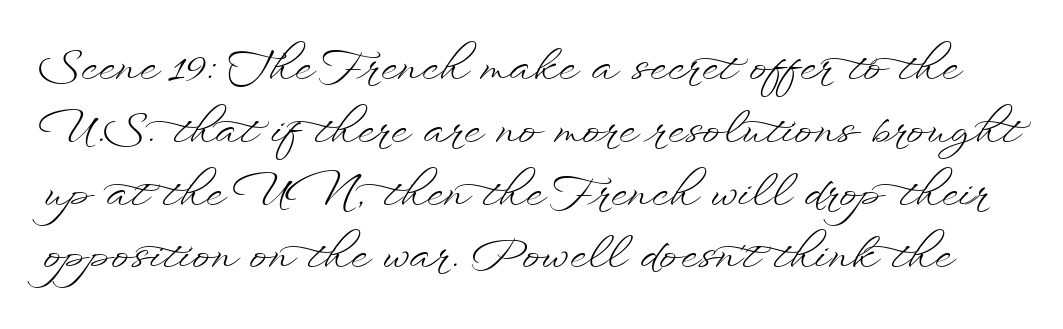
{"bold": "no", "weight": "light", "width": "wide", "stroke_contrast": "low", "x_height": "small", "monospaced": "no", "underline": "no", "line_spacing": "normal", "line_spacing_ratio": 1.46, "letter_spacing": "normal", "letter_spacing_em": 0.0, "glyph_px": 43}
